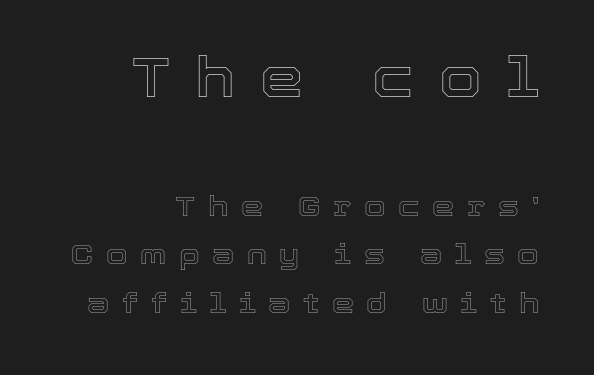
Q: Is the text italic (slanted)? A: No, it is upright.
Q: Is the text underlined? A: No.
Q: How is the paragraph aligned? A: Right-aligned.
Q: Is the spacing between letters normal or unusually wide? A: Unusually wide.
Q: Which block of text is set in a larger size, the first (top) or the second (bottom)? A: The first (top) one.
Q: Width (condensed, normal, or wide)? A: Normal.
Q: x-height? A: Medium.
Q: Monospaced? A: No.
